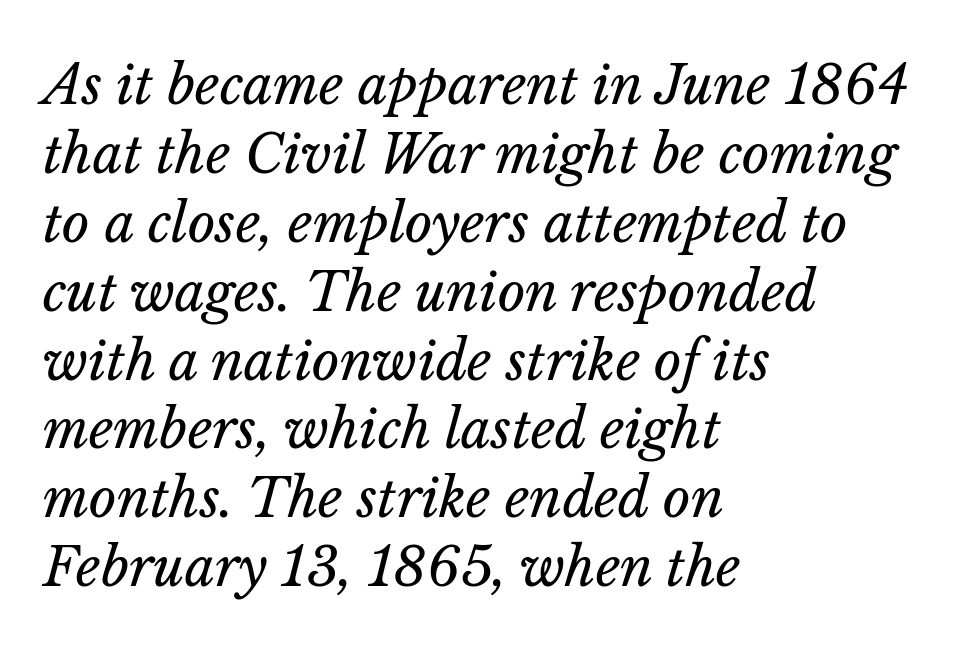
Q: Is the text bold? A: No.
Q: Is the text italic (slanted)? A: Yes, it leans right by about 14 degrees.
Q: Is the text underlined? A: No.
Q: How is the paragraph aligned? A: Left-aligned.
Q: Is the spacing between letters normal or unusually wide? A: Normal.
Q: Is the spacing between lines tight, normal or loose? A: Normal.
Q: Width (condensed, normal, or wide)? A: Normal.
Q: Stroke contrast? A: Low.
Q: x-height? A: Medium.
Q: Monospaced? A: No.
